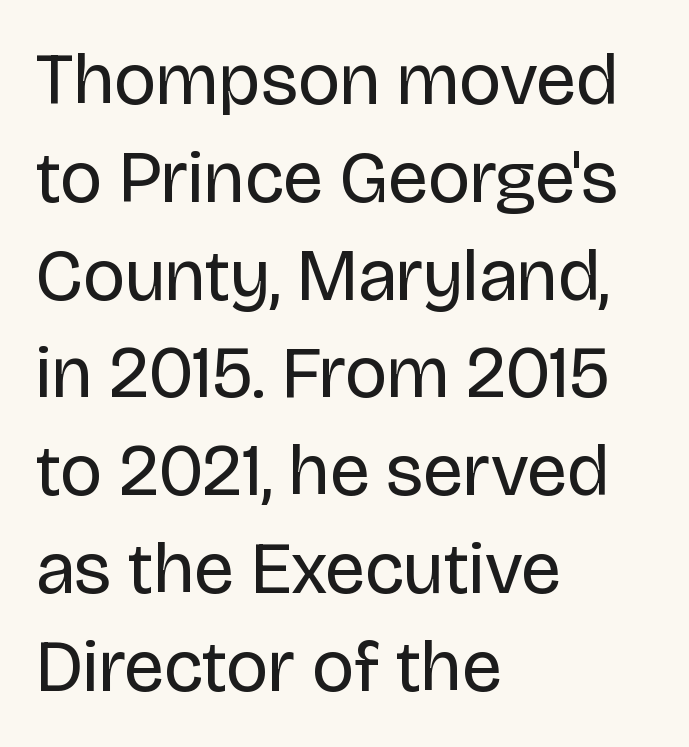
The image shows 73 px regular-weight sans-serif type, upright; set left-aligned, normal line spacing (1.34x), normal letter spacing, not underlined; low stroke contrast and a large x-height.
